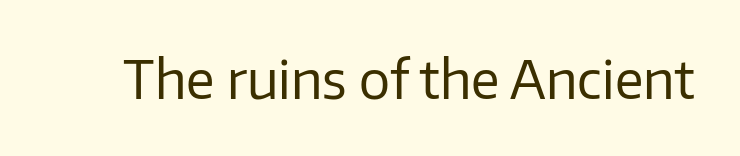
The image shows 52 px regular-weight sans-serif type, upright; set normal letter spacing, not underlined; low stroke contrast and a medium x-height.
